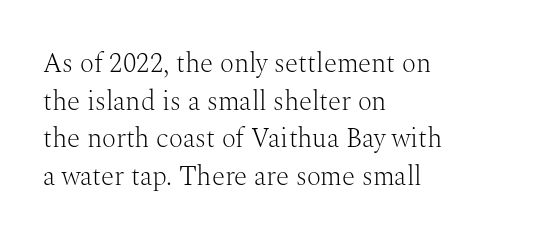
Notice how the stems are strictly vertical — no italics here. A bare baseline throughout the passage. Inter-character spacing is left at the font's built-in metrics. Vertical spacing — default. The ragged edge is on the right, which tells us the setting is flush left. The font sits on the lighter half of the weight spectrum, regular included.
